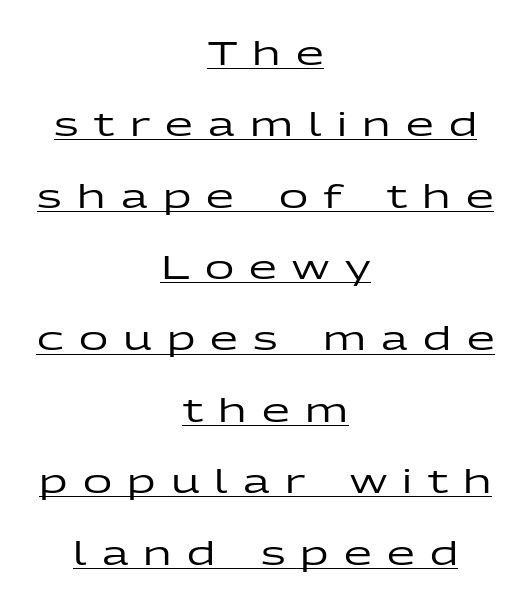
{"serif": "no", "italic": "no", "width": "wide", "stroke_contrast": "low", "x_height": "medium", "monospaced": "no", "underline": "yes", "align": "center", "line_spacing": "loose", "line_spacing_ratio": 2.23, "letter_spacing": "wide", "letter_spacing_em": 0.48, "glyph_px": 32}
